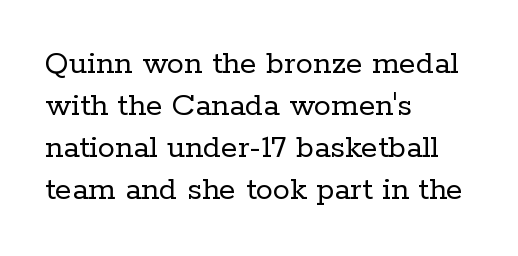
{"serif": "yes", "italic": "no", "bold": "no", "weight": "regular", "width": "normal", "stroke_contrast": "low", "x_height": "medium", "monospaced": "no", "underline": "no", "align": "left", "line_spacing_ratio": 1.24, "letter_spacing": "normal", "letter_spacing_em": 0.0, "glyph_px": 34}
